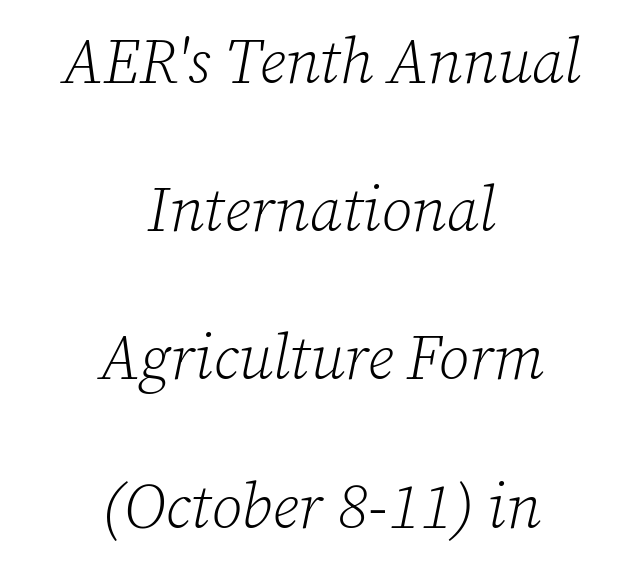
The image shows 62 px light serif type, italic (leaning right); set centered, loose line spacing (2.39x), normal letter spacing, not underlined; low stroke contrast and a medium x-height.
